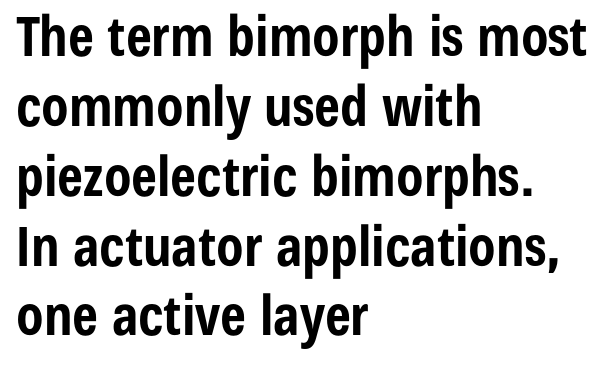
Q: Is the text bold? A: Yes.
Q: Is the text italic (slanted)? A: No, it is upright.
Q: Is the typeface a serif or a sans-serif typeface? A: Sans-serif.
Q: Is the text underlined? A: No.
Q: How is the paragraph aligned? A: Left-aligned.
Q: Is the spacing between letters normal or unusually wide? A: Normal.
Q: Is the spacing between lines tight, normal or loose? A: Normal.
Q: Width (condensed, normal, or wide)? A: Condensed.
Q: Stroke contrast? A: Low.
Q: x-height? A: Medium.
Q: Monospaced? A: No.
